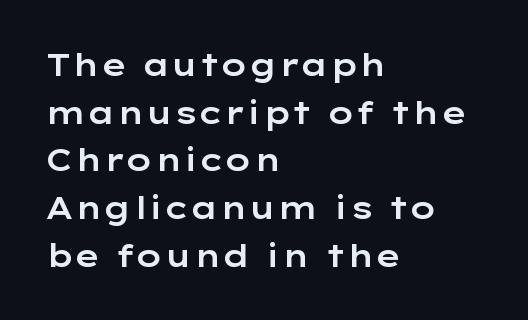
Unlike a traditional serif, this face leaves its strokes unadorned. If you drew a ruler down the left edge, every line would touch it. This sample has the flowing, uneven cadence of proportional lettering. The zone under the glyphs is completely vacant. Is there much room between lines? A standard amount, neither cramped nor airy.
